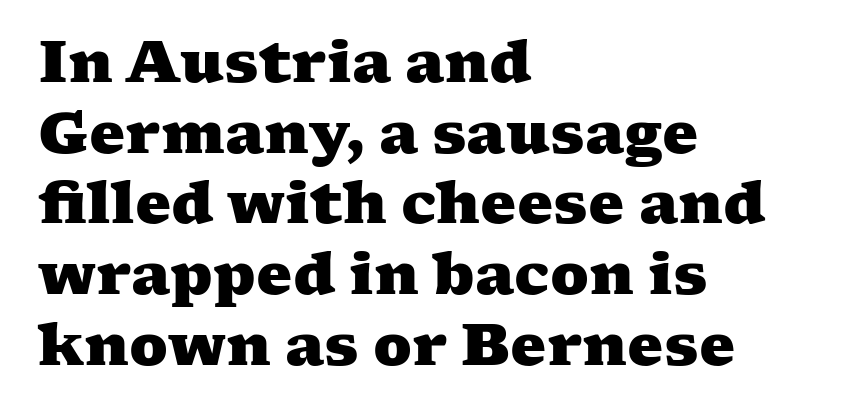
The image shows 57 px heavy, wide serif type; set left-aligned, line spacing 1.24x, normal letter spacing, not underlined; medium stroke contrast and a medium x-height.
